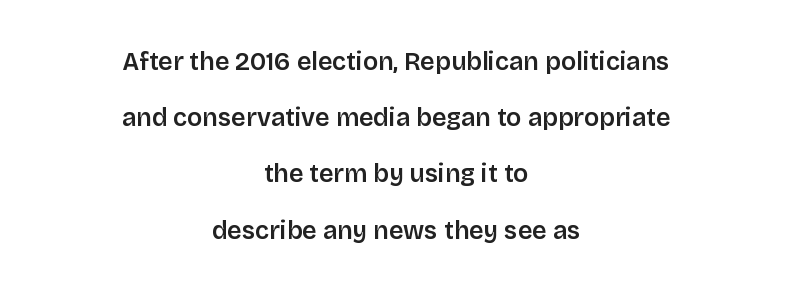
The image shows 25 px text type, upright; set centered, loose line spacing (2.25x), normal letter spacing, not underlined.
